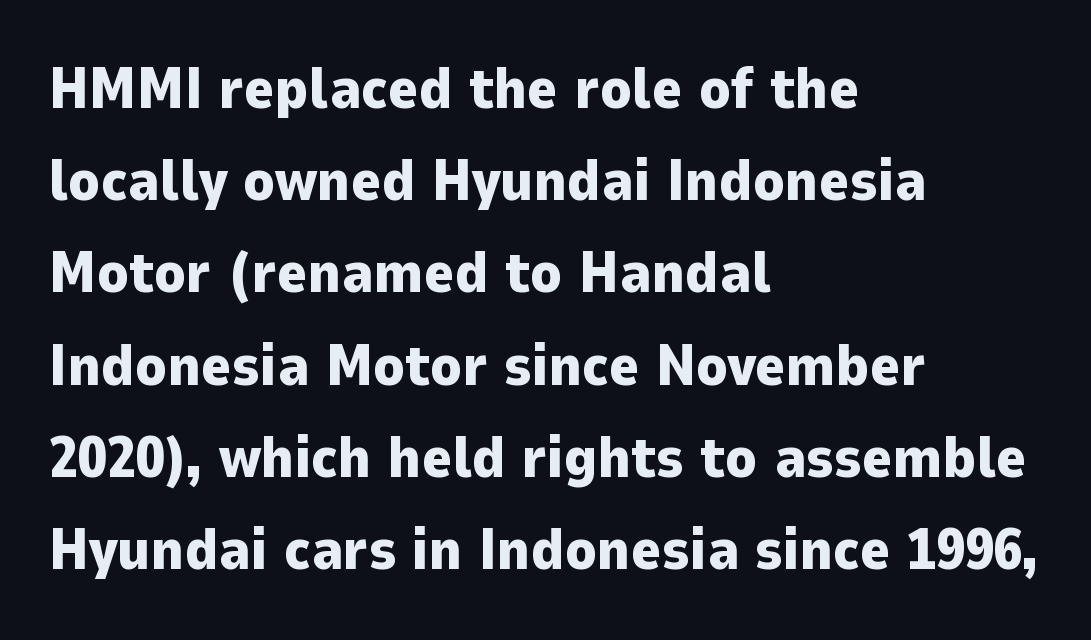
Q: Is the text bold? A: Yes.
Q: Is the text italic (slanted)? A: No, it is upright.
Q: Is the typeface a serif or a sans-serif typeface? A: Sans-serif.
Q: Is the text underlined? A: No.
Q: How is the paragraph aligned? A: Left-aligned.
Q: Is the spacing between letters normal or unusually wide? A: Normal.
Q: Is the spacing between lines tight, normal or loose? A: Normal.
Q: Width (condensed, normal, or wide)? A: Normal.
Q: Stroke contrast? A: Low.
Q: x-height? A: Medium.
Q: Monospaced? A: No.
